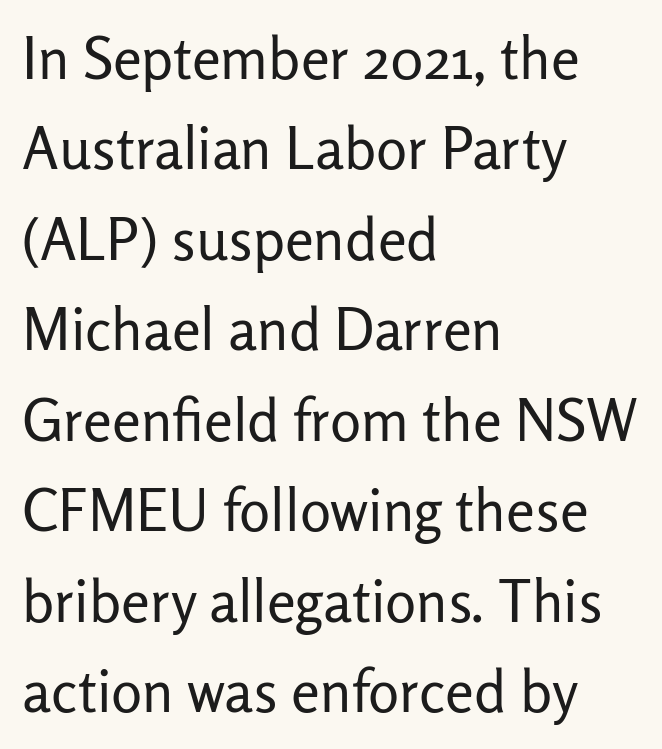
Q: Is the text bold? A: No.
Q: Is the text italic (slanted)? A: No, it is upright.
Q: Is the typeface a serif or a sans-serif typeface? A: Sans-serif.
Q: Is the text underlined? A: No.
Q: How is the paragraph aligned? A: Left-aligned.
Q: Is the spacing between letters normal or unusually wide? A: Normal.
Q: Is the spacing between lines tight, normal or loose? A: Normal.
Q: Width (condensed, normal, or wide)? A: Normal.
Q: Stroke contrast? A: Low.
Q: x-height? A: Medium.
Q: Monospaced? A: No.
